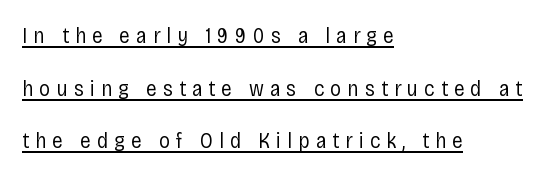
{"italic": "no", "bold": "no", "underline": "yes", "align": "left", "line_spacing": "loose", "line_spacing_ratio": 2.39, "letter_spacing": "wide", "letter_spacing_em": 0.28, "glyph_px": 22}
